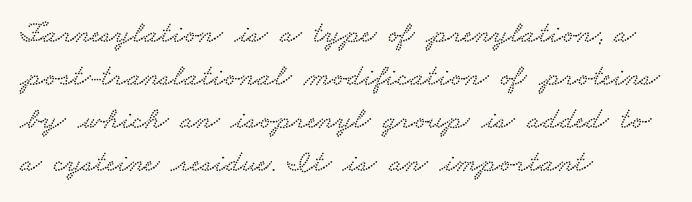
The paragraph has a hard left edge and a soft right edge. Students, note that the glyphs here touch the page at normal intervals. Proportional: the letters do not fall into vertical columns. Little horizontal feet cap the strokes, marking this as serif type. Quick note: underline off.
